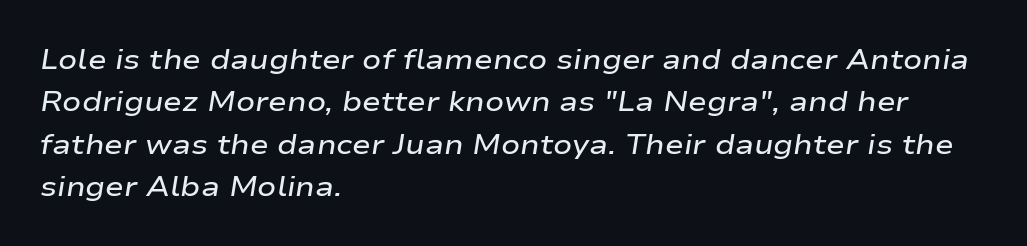
{"italic": "yes", "lean": "right", "slant_degrees": 9, "bold": "semi", "weight": "semibold", "width": "wide", "stroke_contrast": "low", "x_height": "medium", "monospaced": "no", "underline": "no", "align": "left", "line_spacing": "normal", "line_spacing_ratio": 1.51, "letter_spacing": "normal", "letter_spacing_em": 0.0, "glyph_px": 28}
